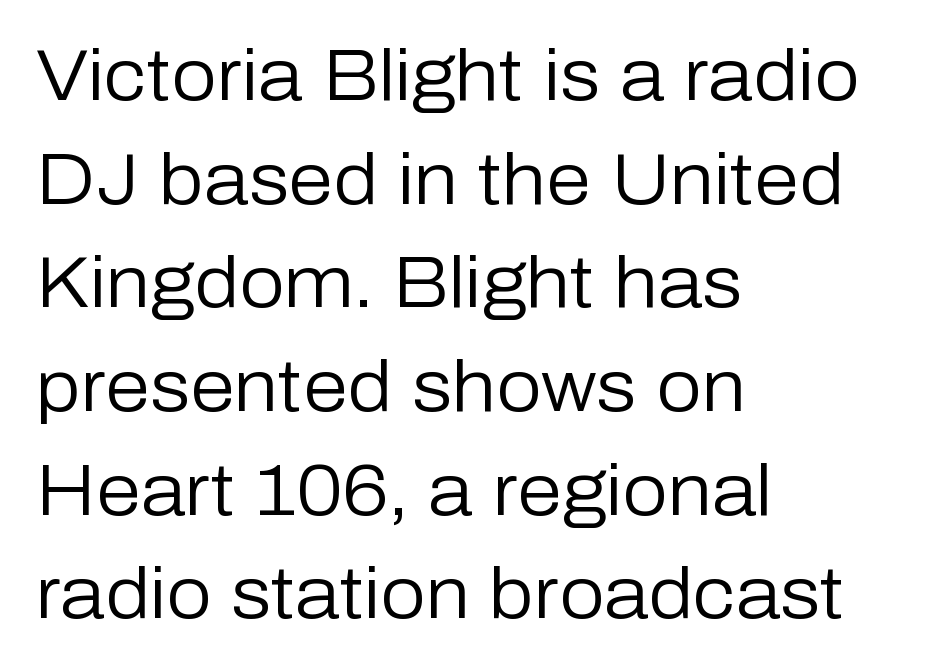
The image shows 72 px regular-weight sans-serif type, upright; set left-aligned, normal line spacing (1.44x), normal letter spacing, not underlined; low stroke contrast and a medium x-height.
